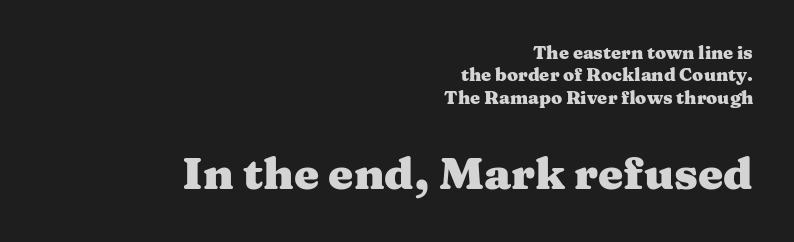
Regarding serifs, this sample has them. Line ends are locked; line starts wander. Compared with typical body copy, the letter spacing here is the same. The face used here is proportionally spaced, like ordinary book or web type. These lines carry a lot of weight — the face is fully bold.
